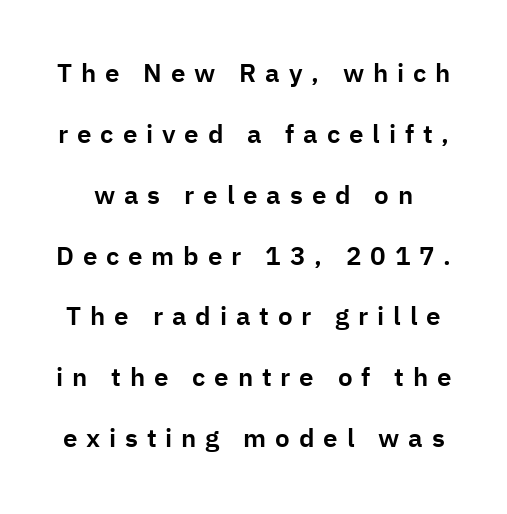
{"italic": "no", "underline": "no", "line_spacing": "loose", "line_spacing_ratio": 2.34, "letter_spacing": "wide", "letter_spacing_em": 0.34, "glyph_px": 26}
